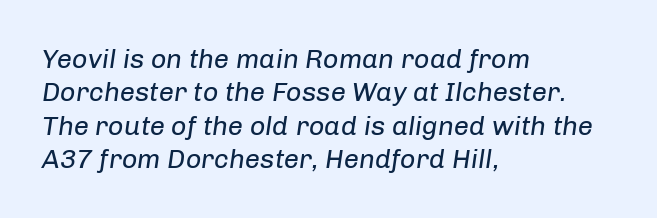
{"italic": "yes", "lean": "right", "slant_degrees": 8, "bold": "no", "underline": "no", "align": "left", "line_spacing_ratio": 1.24, "letter_spacing": "normal", "letter_spacing_em": 0.0, "glyph_px": 27}
